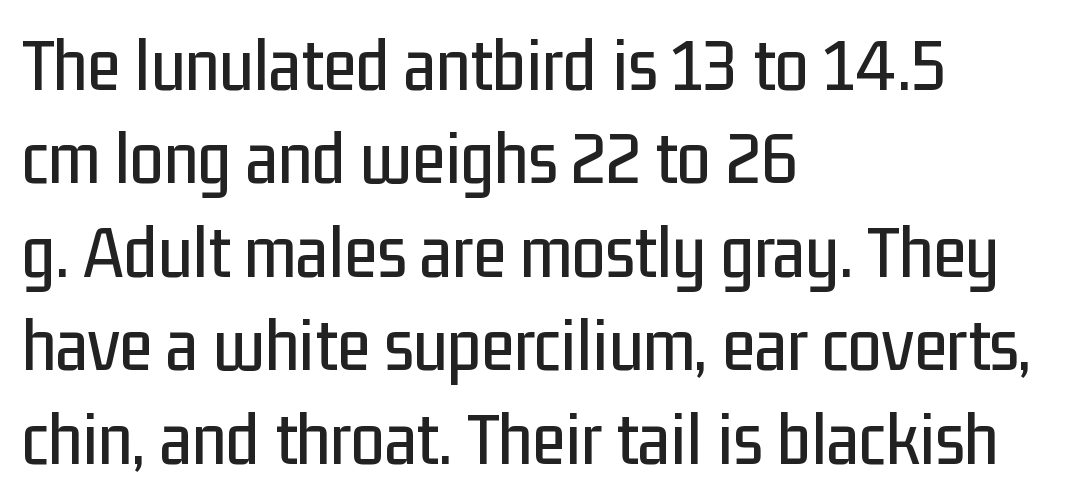
The image shows 76 px condensed sans-serif type, upright; set left-aligned, line spacing 1.23x, normal letter spacing, not underlined; low stroke contrast and a medium x-height.
